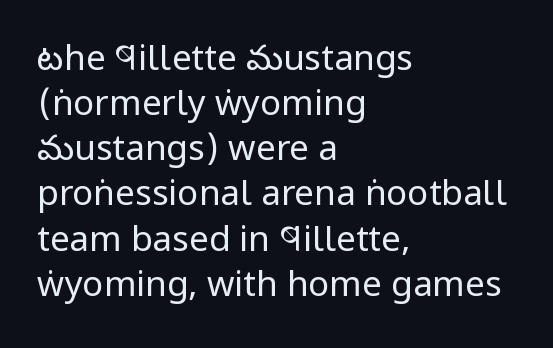
The letters advance in unequal steps, a hallmark of proportional type. A typesetter would mark this as roman, not italic. Honestly, there is no underline to notice here at all. There is no visible air inserted between adjacent glyphs.
